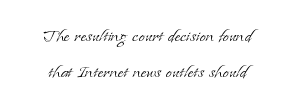
{"bold": "no", "underline": "no", "align": "center", "line_spacing": "normal", "line_spacing_ratio": 1.65, "letter_spacing": "normal", "letter_spacing_em": 0.0, "glyph_px": 22}
